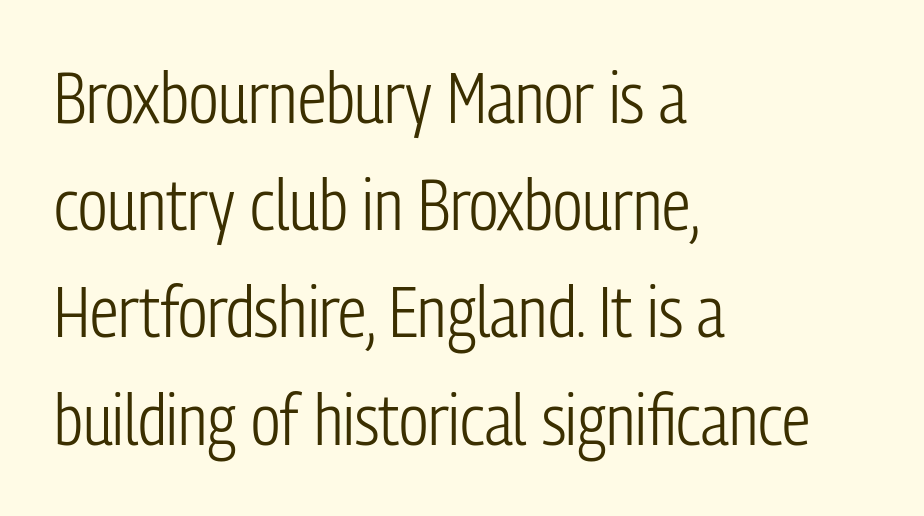
The image shows 71 px light, condensed sans-serif type, upright; set left-aligned, normal line spacing (1.51x), normal letter spacing, not underlined; low stroke contrast and a medium x-height.
